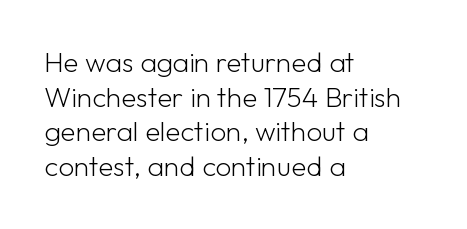
Q: Is the text bold? A: No.
Q: Is the text italic (slanted)? A: No, it is upright.
Q: Is the typeface a serif or a sans-serif typeface? A: Sans-serif.
Q: Is the text underlined? A: No.
Q: How is the paragraph aligned? A: Left-aligned.
Q: Is the spacing between letters normal or unusually wide? A: Normal.
Q: Width (condensed, normal, or wide)? A: Normal.
Q: Stroke contrast? A: Low.
Q: x-height? A: Medium.
Q: Monospaced? A: No.
